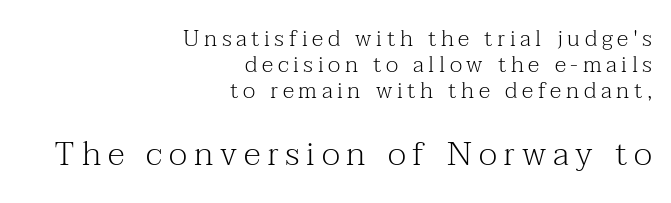
Q: Is the text bold? A: No.
Q: Is the text italic (slanted)? A: No, it is upright.
Q: Is the typeface a serif or a sans-serif typeface? A: Serif.
Q: Is the text underlined? A: No.
Q: How is the paragraph aligned? A: Right-aligned.
Q: Is the spacing between letters normal or unusually wide? A: Unusually wide.
Q: Is the spacing between lines tight, normal or loose? A: Tight.
Q: Which block of text is set in a larger size, the first (top) or the second (bottom)? A: The second (bottom) one.
Q: Width (condensed, normal, or wide)? A: Normal.
Q: Stroke contrast? A: Medium.
Q: x-height? A: Medium.
Q: Monospaced? A: No.
